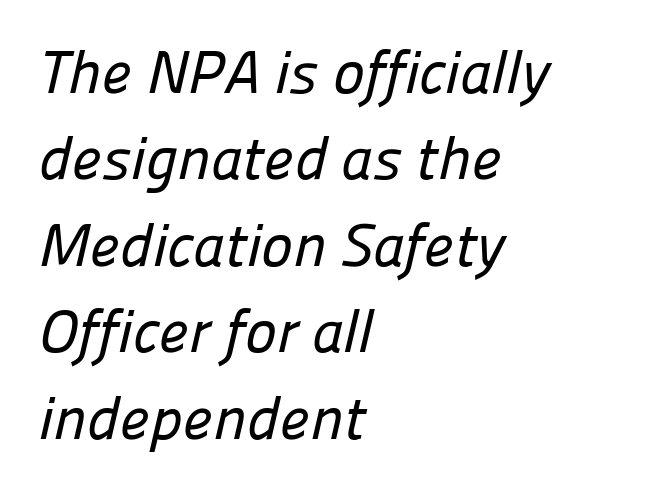
The image shows 60 px sans-serif type; set left-aligned, normal line spacing (1.44x), normal letter spacing, not underlined; low stroke contrast and a medium x-height.
